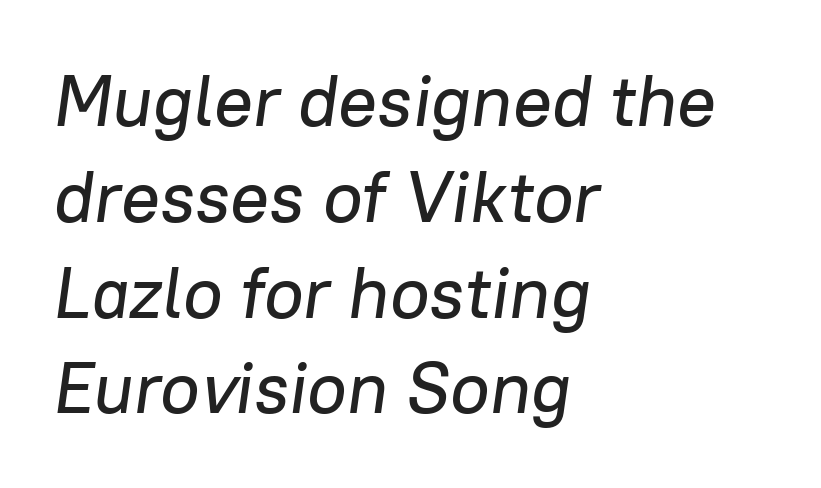
{"italic": "yes", "lean": "right", "slant_degrees": 8, "width": "normal", "stroke_contrast": "low", "x_height": "medium", "monospaced": "no", "underline": "no", "align": "left", "line_spacing": "normal", "line_spacing_ratio": 1.33, "letter_spacing": "normal", "letter_spacing_em": 0.0, "glyph_px": 72}
